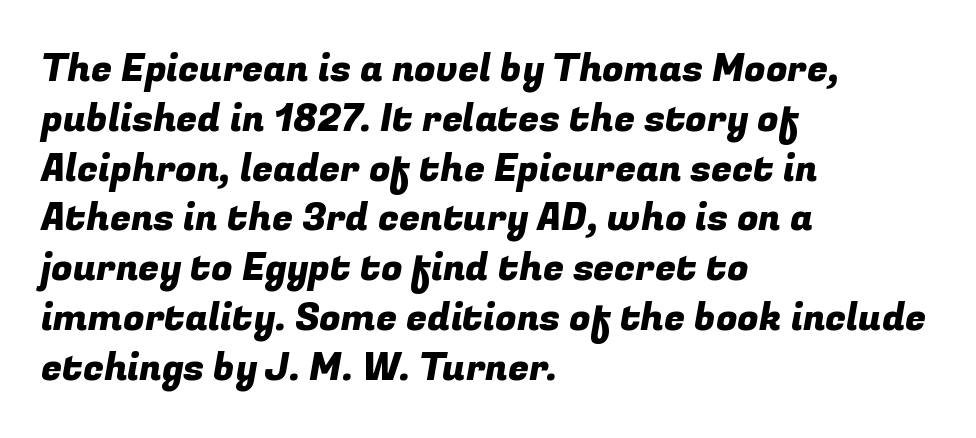
Q: Is the typeface a serif or a sans-serif typeface? A: Sans-serif.
Q: Is the text underlined? A: No.
Q: How is the paragraph aligned? A: Left-aligned.
Q: Is the spacing between letters normal or unusually wide? A: Normal.
Q: Is the spacing between lines tight, normal or loose? A: Normal.
Q: Width (condensed, normal, or wide)? A: Normal.
Q: Stroke contrast? A: Low.
Q: x-height? A: Medium.
Q: Monospaced? A: No.
